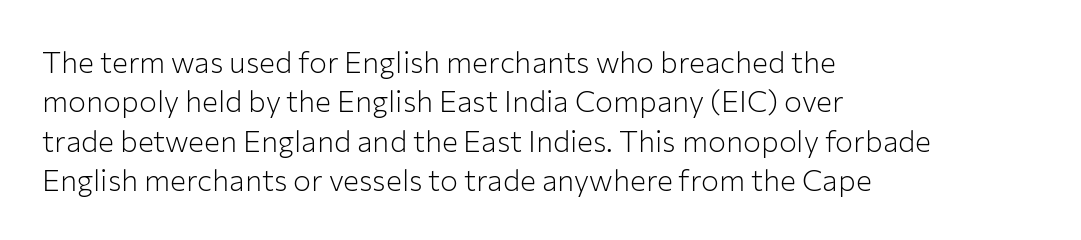
Q: Is the text bold? A: No.
Q: Is the text italic (slanted)? A: No, it is upright.
Q: Is the typeface a serif or a sans-serif typeface? A: Sans-serif.
Q: Is the text underlined? A: No.
Q: How is the paragraph aligned? A: Left-aligned.
Q: Is the spacing between letters normal or unusually wide? A: Normal.
Q: Is the spacing between lines tight, normal or loose? A: Normal.
Q: Width (condensed, normal, or wide)? A: Normal.
Q: Stroke contrast? A: Low.
Q: x-height? A: Medium.
Q: Monospaced? A: No.
